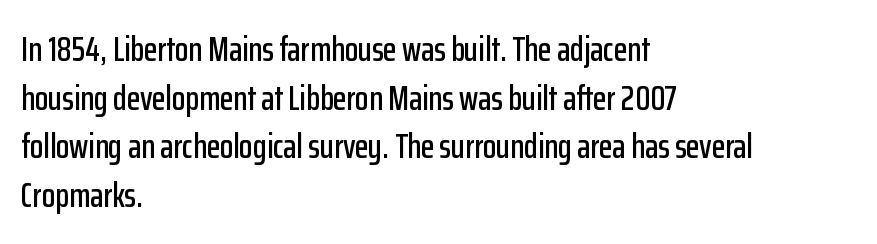
{"serif": "no", "italic": "no", "width": "condensed", "stroke_contrast": "low", "x_height": "medium", "monospaced": "no", "underline": "no", "align": "left", "line_spacing": "normal", "line_spacing_ratio": 1.39, "letter_spacing": "normal", "letter_spacing_em": 0.0, "glyph_px": 35}
